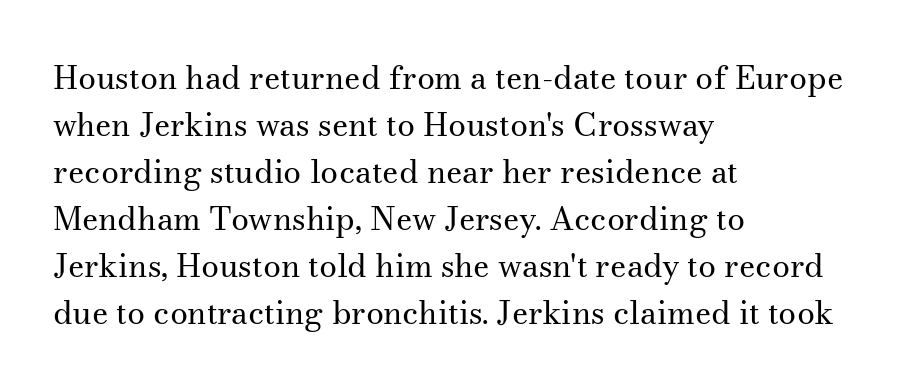
Weight: regular or lighter. The axis of the letterforms is exactly vertical. The foot of each line stays bare and open. Is this a sans? No — the strokes have serifs. All the whitespace from short lines collects on the right.
